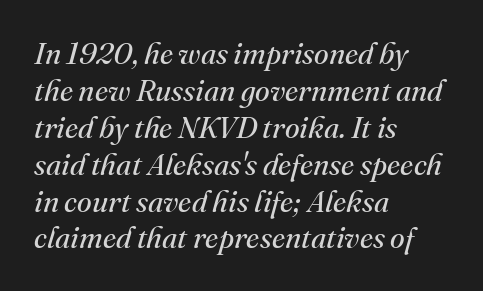
On a weight scale, this lands at 450 or below. Is this a fixed-width face? No — the glyphs have proportional, varying widths. Does the lettering tilt? It does — this is italic. The face used here is seriffed, in the tradition of book romans. One-word summary of the alignment: left.
